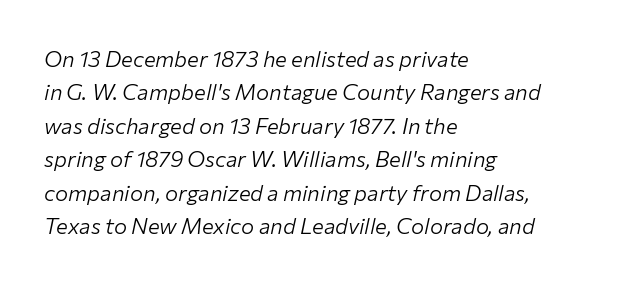
{"italic": "yes", "lean": "right", "slant_degrees": 12, "bold": "no", "underline": "no", "align": "left", "line_spacing": "normal", "line_spacing_ratio": 1.52, "letter_spacing": "normal", "letter_spacing_em": 0.0, "glyph_px": 22}
